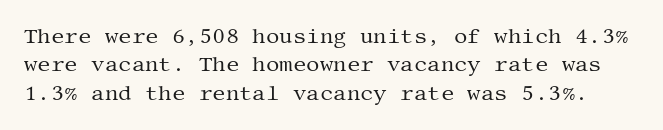
The image shows 21 px text type, upright; set normal line spacing (1.35x), normal letter spacing, not underlined.
